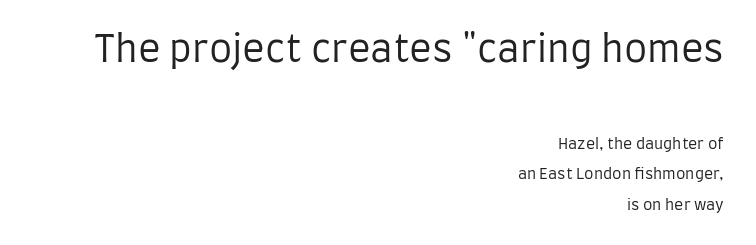
{"serif": "no", "italic": "no", "bold": "no", "weight": "regular", "width": "condensed", "stroke_contrast": "low", "x_height": "large", "monospaced": "no", "underline": "no", "align": "right", "line_spacing": "loose", "line_spacing_ratio": 2.03, "letter_spacing": "normal", "letter_spacing_em": 0.0, "larger_block": "first", "size_ratio": 2.47, "glyph_px": 37}
